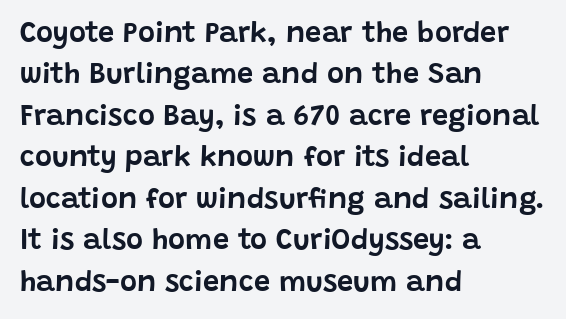
The image shows 29 px sans-serif type, upright; set left-aligned, normal line spacing (1.43x), normal letter spacing, not underlined; low stroke contrast and a large x-height.
